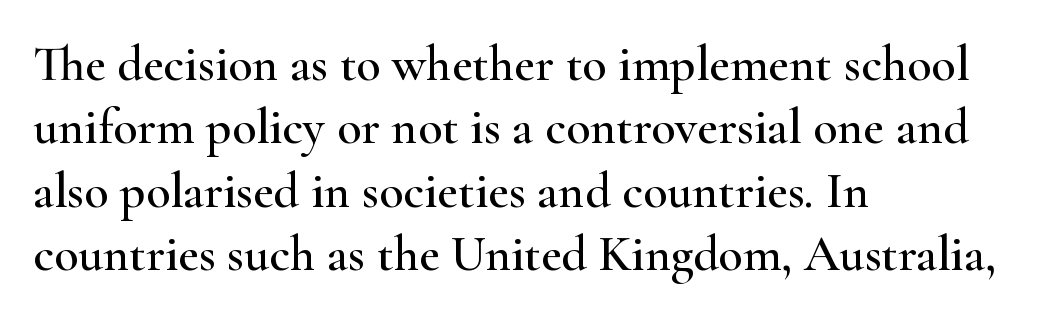
The image shows 50 px wide serif type, upright; set left-aligned, normal line spacing (1.27x), normal letter spacing, not underlined; high stroke contrast and a small x-height.
